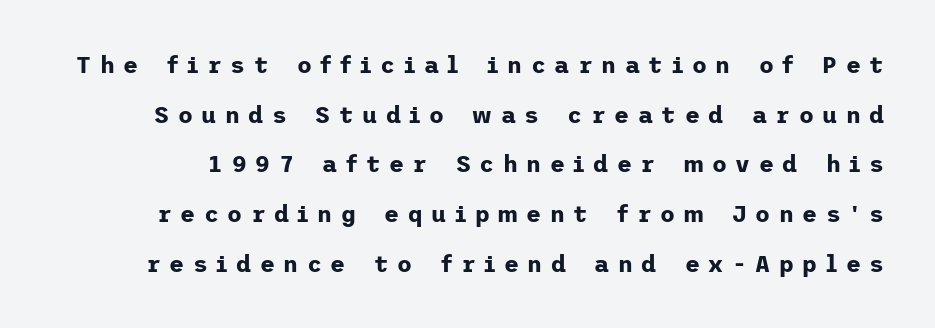
The image shows 23 px bold type, upright; set loose line spacing (2.16x), unusually wide letter spacing (+0.37 em), not underlined.
